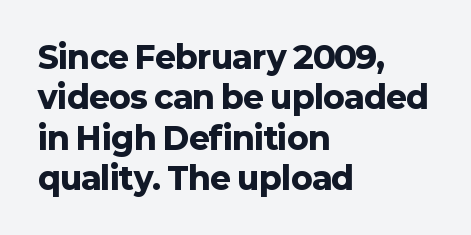
{"serif": "no", "italic": "no", "bold": "yes", "weight": "heavy", "width": "normal", "stroke_contrast": "low", "x_height": "medium", "monospaced": "no", "underline": "no", "align": "left", "line_spacing": "normal", "line_spacing_ratio": 1.3, "letter_spacing": "normal", "letter_spacing_em": 0.0, "glyph_px": 31}
